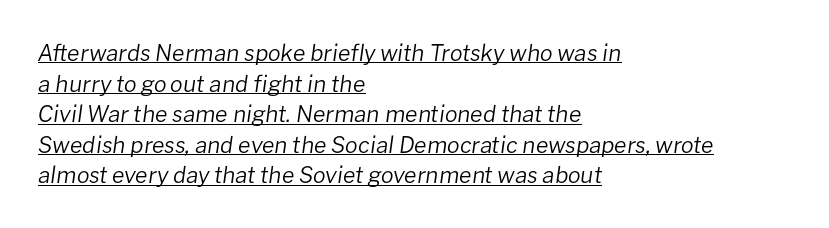
Q: Is the text bold? A: No.
Q: Is the text italic (slanted)? A: Yes, it leans right by about 8 degrees.
Q: Is the text underlined? A: Yes.
Q: How is the paragraph aligned? A: Left-aligned.
Q: Is the spacing between letters normal or unusually wide? A: Normal.
Q: Is the spacing between lines tight, normal or loose? A: Normal.
